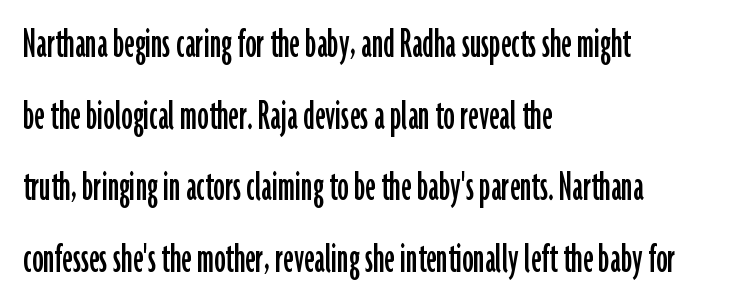
Q: Is the text italic (slanted)? A: No, it is upright.
Q: Is the typeface a serif or a sans-serif typeface? A: Sans-serif.
Q: Is the text underlined? A: No.
Q: How is the paragraph aligned? A: Left-aligned.
Q: Is the spacing between letters normal or unusually wide? A: Normal.
Q: Is the spacing between lines tight, normal or loose? A: Normal.
Q: Width (condensed, normal, or wide)? A: Condensed.
Q: Stroke contrast? A: Low.
Q: x-height? A: Medium.
Q: Monospaced? A: No.
